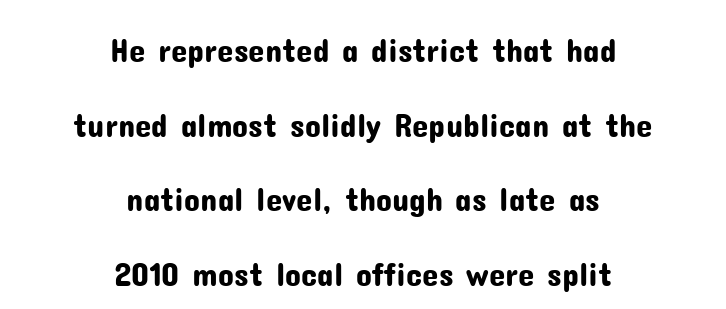
Check the space under the baseline: it is left empty. Is this a fixed-width face? No — the glyphs have proportional, varying widths. Alignment: centered. Baseline-to-baseline distance is far greater than the letter height.
